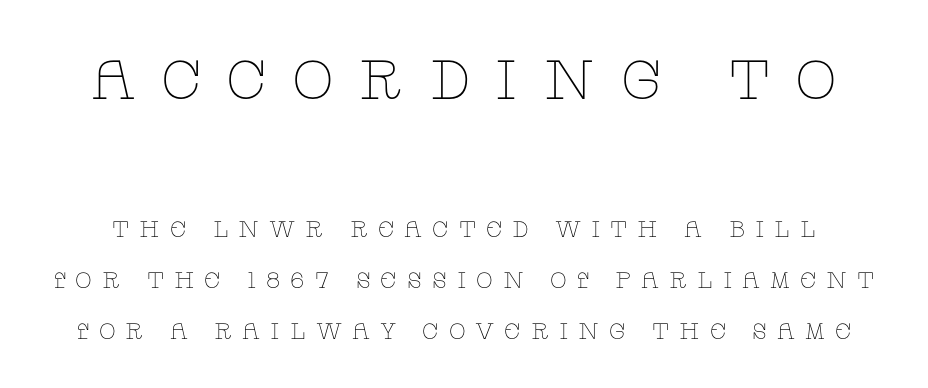
{"serif": "yes", "italic": "no", "bold": "no", "weight": "thin", "width": "wide", "stroke_contrast": "low", "x_height": "large", "monospaced": "no", "underline": "no", "line_spacing": "loose", "line_spacing_ratio": 2.31, "letter_spacing": "wide", "letter_spacing_em": 0.45, "larger_block": "first", "size_ratio": 2.5, "glyph_px": 55}
